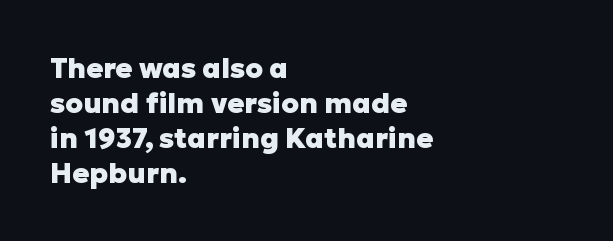
{"serif": "no", "italic": "no", "bold": "yes", "weight": "heavy", "width": "normal", "stroke_contrast": "low", "x_height": "medium", "monospaced": "no", "underline": "no", "align": "left", "line_spacing": "normal", "line_spacing_ratio": 1.25, "letter_spacing": "normal", "letter_spacing_em": 0.0, "glyph_px": 28}
